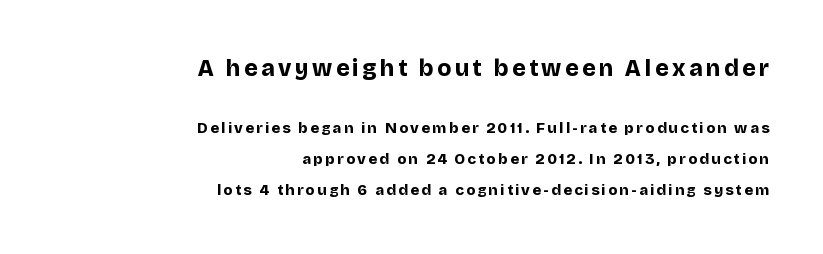
Q: Is the text bold? A: Yes.
Q: Is the text italic (slanted)? A: No, it is upright.
Q: Is the text underlined? A: No.
Q: How is the paragraph aligned? A: Right-aligned.
Q: Is the spacing between lines tight, normal or loose? A: Loose.
Q: Which block of text is set in a larger size, the first (top) or the second (bottom)? A: The first (top) one.
